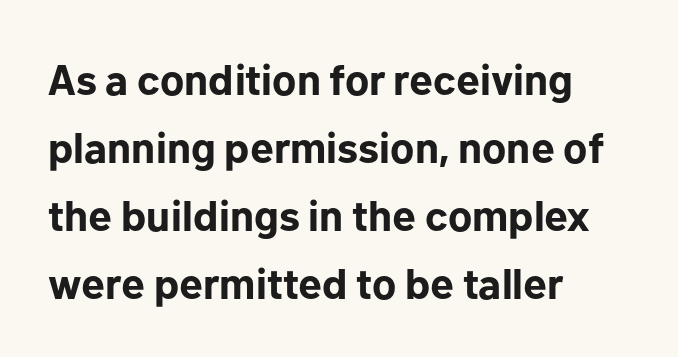
The passage shown is typeset with a sans-serif family. Looks like regular typesetting: each glyph gets only the width it needs. Notice how descenders clear the ascenders below comfortably — that's standard leading. Descenders hang freely into open space.
